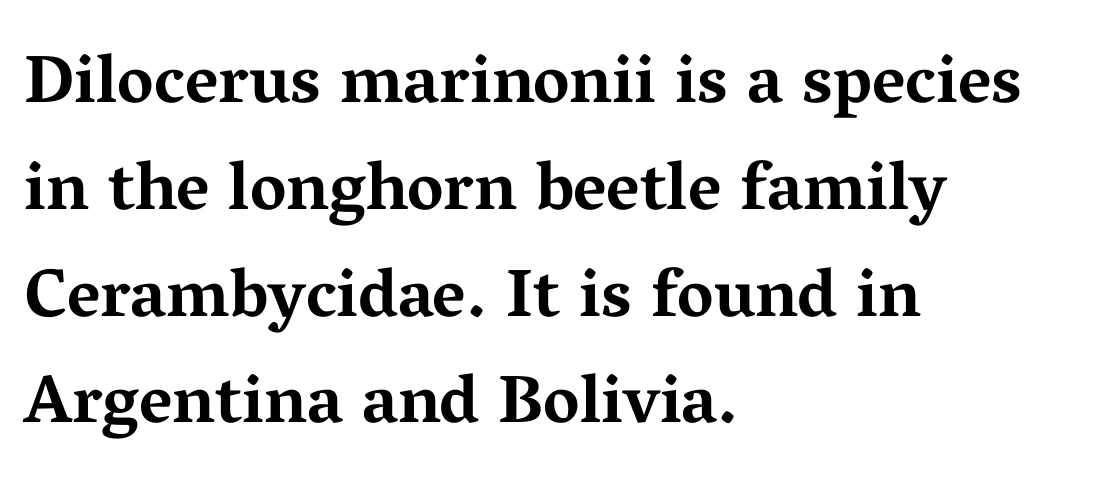
The image shows 68 px bold, wide serif type, upright; set left-aligned, normal line spacing (1.57x), normal letter spacing, not underlined; medium stroke contrast and a medium x-height.
